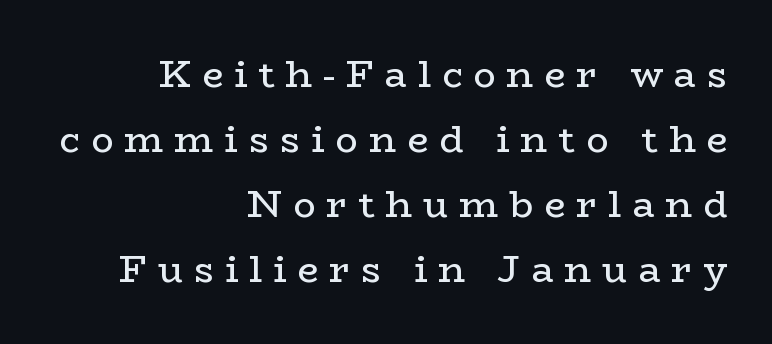
The strokes carry an ordinary text weight at most. The specimen reads as upright at a glance. The characters display serif detailing at their extremities. Proportional: the letters do not fall into vertical columns.
